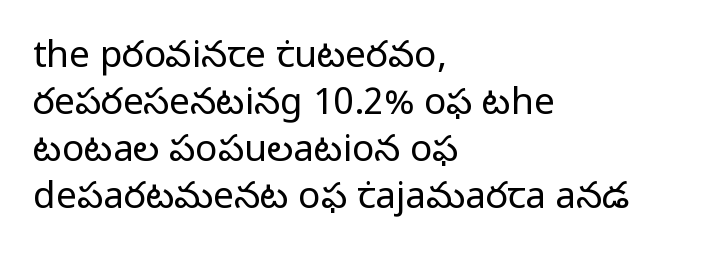
The passage shown is typed in a proportional face where columns would drift. Notice how the stems are strictly vertical — no italics here. The foot of each line stays bare and open. The font is comparable to plain body text, perhaps lighter.
